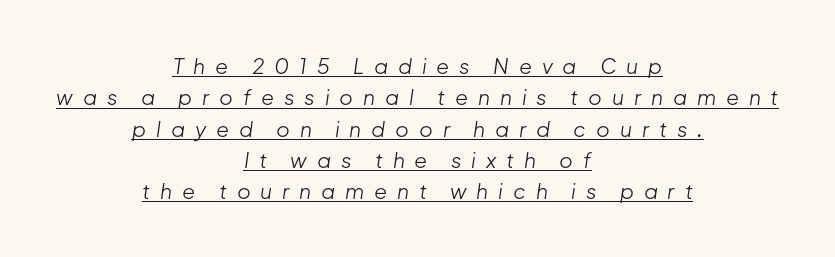
Q: Is the text bold? A: No.
Q: Is the text italic (slanted)? A: Yes, it leans right by about 8 degrees.
Q: Is the text underlined? A: Yes.
Q: How is the paragraph aligned? A: Centered.
Q: Is the spacing between letters normal or unusually wide? A: Unusually wide.
Q: Is the spacing between lines tight, normal or loose? A: Normal.
